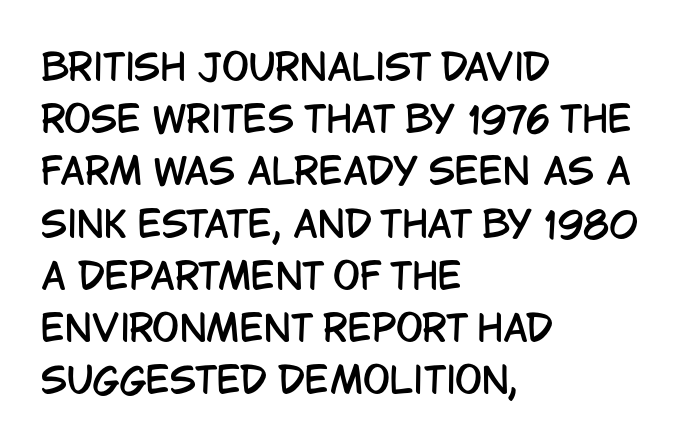
{"serif": "no", "italic": "no", "width": "condensed", "stroke_contrast": "low", "x_height": "large", "monospaced": "no", "underline": "no", "align": "left", "line_spacing": "normal", "line_spacing_ratio": 1.45, "letter_spacing": "normal", "letter_spacing_em": 0.0, "glyph_px": 36}
